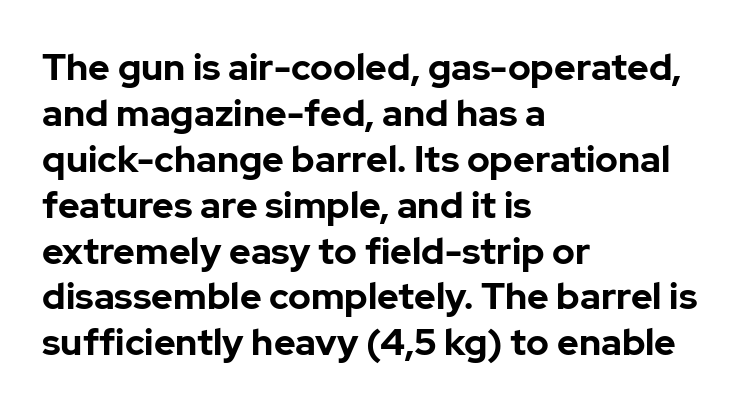
{"serif": "no", "italic": "no", "bold": "yes", "weight": "bold", "width": "normal", "stroke_contrast": "low", "x_height": "medium", "monospaced": "no", "underline": "no", "align": "left", "line_spacing_ratio": 1.24, "letter_spacing": "normal", "letter_spacing_em": 0.0, "glyph_px": 37}
